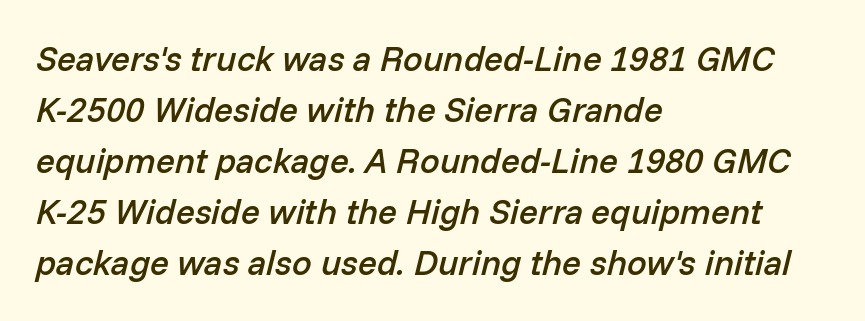
{"italic": "yes", "lean": "right", "slant_degrees": 14, "bold": "semi", "weight": "semibold", "width": "normal", "stroke_contrast": "low", "x_height": "medium", "monospaced": "no", "underline": "no", "align": "left", "line_spacing": "normal", "line_spacing_ratio": 1.46, "letter_spacing": "normal", "letter_spacing_em": 0.0, "glyph_px": 35}
